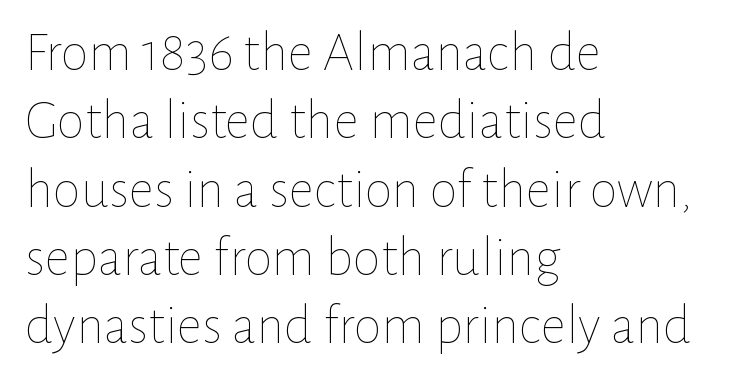
{"italic": "no", "bold": "no", "weight": "thin", "width": "normal", "stroke_contrast": "low", "x_height": "medium", "monospaced": "no", "underline": "no", "align": "left", "line_spacing_ratio": 1.22, "letter_spacing": "normal", "letter_spacing_em": 0.0, "glyph_px": 56}
